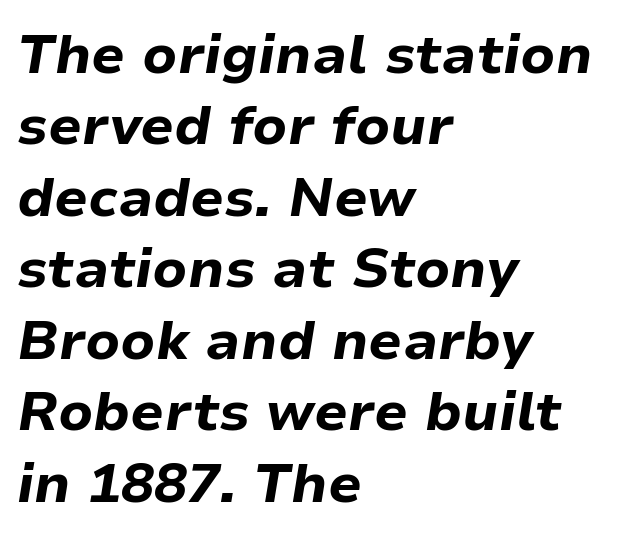
The image shows 55 px bold type, italic (leaning right); set left-aligned, normal line spacing (1.3x), normal letter spacing, not underlined; low stroke contrast and a medium x-height.
